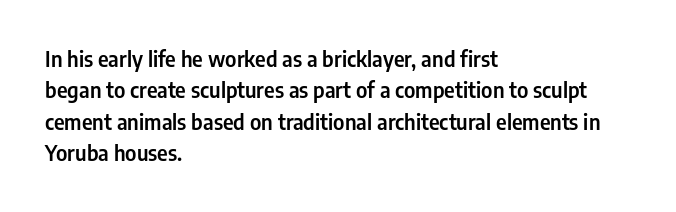
Q: Is the text italic (slanted)? A: No, it is upright.
Q: Is the text underlined? A: No.
Q: How is the paragraph aligned? A: Left-aligned.
Q: Is the spacing between letters normal or unusually wide? A: Normal.
Q: Is the spacing between lines tight, normal or loose? A: Normal.
